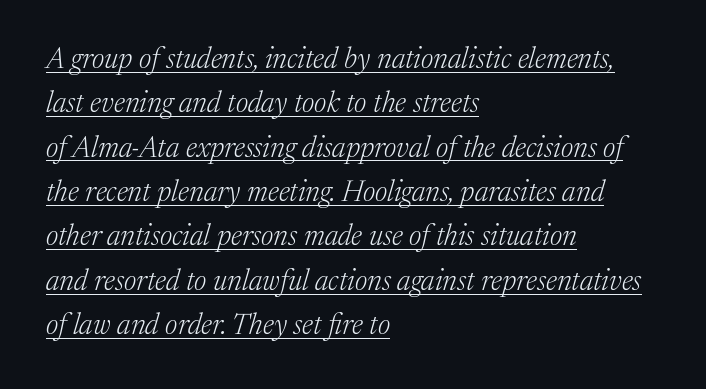
Looks like regular typesetting: each glyph gets only the width it needs. This sample is left-justified, so line endings fall wherever the words run out. No heavy texture on the line: the type isn't bold. The face used here appears with an underline applied. Between one letter and the next there's only the usual sliver of space. An italicized treatment has been applied to the whole sample.
